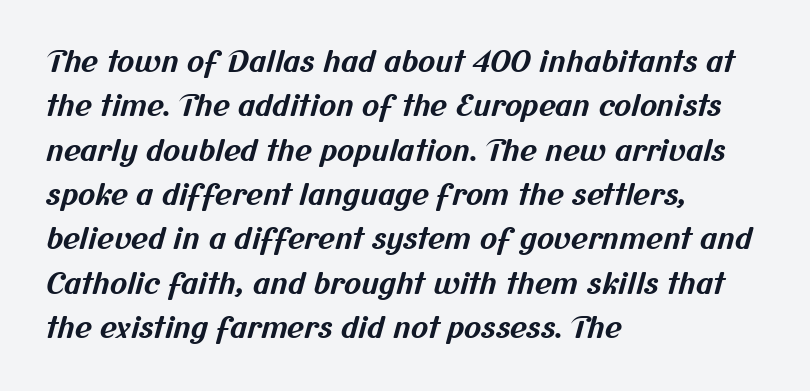
Q: Is the text bold? A: Yes.
Q: Is the typeface a serif or a sans-serif typeface? A: Sans-serif.
Q: Is the text underlined? A: No.
Q: How is the paragraph aligned? A: Left-aligned.
Q: Is the spacing between letters normal or unusually wide? A: Normal.
Q: Is the spacing between lines tight, normal or loose? A: Normal.
Q: Width (condensed, normal, or wide)? A: Normal.
Q: Stroke contrast? A: Medium.
Q: x-height? A: Medium.
Q: Monospaced? A: No.
